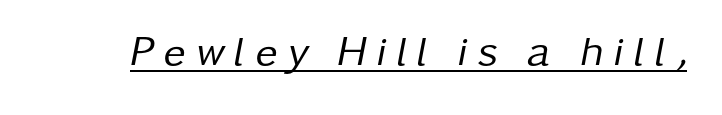
{"italic": "yes", "lean": "right", "slant_degrees": 11, "bold": "no", "weight": "regular", "width": "normal", "stroke_contrast": "low", "x_height": "medium", "monospaced": "no", "underline": "yes", "letter_spacing": "wide", "letter_spacing_em": 0.23, "glyph_px": 42}
